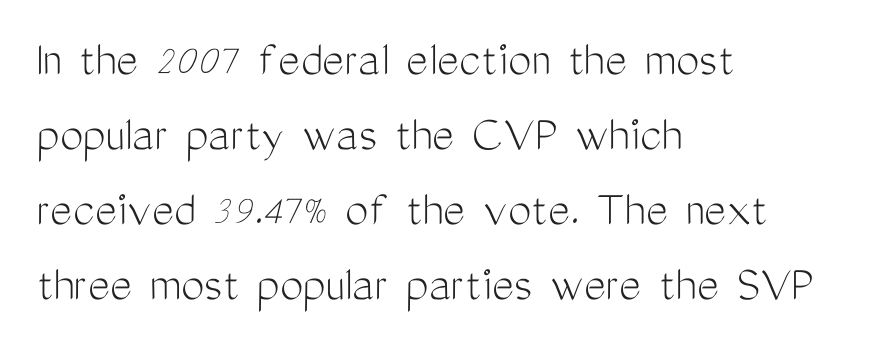
Q: Is the text bold? A: No.
Q: Is the text italic (slanted)? A: No, it is upright.
Q: Is the typeface a serif or a sans-serif typeface? A: Sans-serif.
Q: Is the text underlined? A: No.
Q: How is the paragraph aligned? A: Left-aligned.
Q: Is the spacing between letters normal or unusually wide? A: Normal.
Q: Is the spacing between lines tight, normal or loose? A: Normal.
Q: Width (condensed, normal, or wide)? A: Condensed.
Q: Stroke contrast? A: Medium.
Q: x-height? A: Medium.
Q: Monospaced? A: No.
